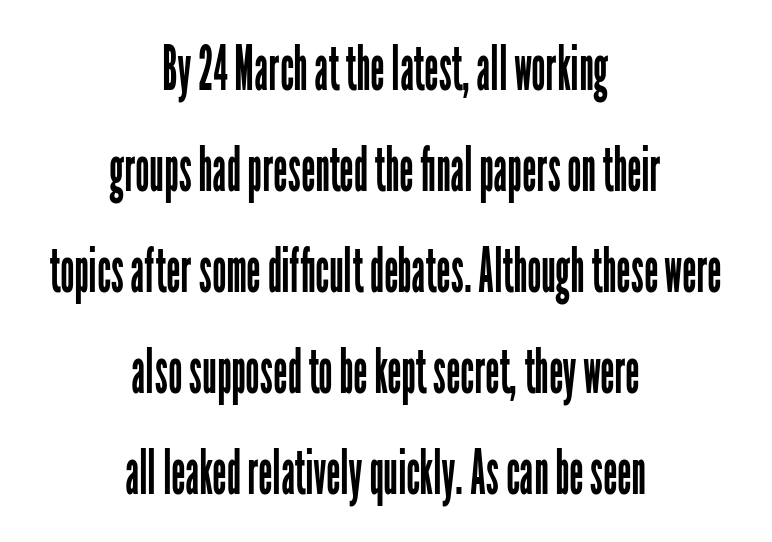
Q: Is the text bold? A: No.
Q: Is the text italic (slanted)? A: No, it is upright.
Q: Is the typeface a serif or a sans-serif typeface? A: Sans-serif.
Q: Is the text underlined? A: No.
Q: How is the paragraph aligned? A: Centered.
Q: Is the spacing between letters normal or unusually wide? A: Normal.
Q: Is the spacing between lines tight, normal or loose? A: Normal.
Q: Width (condensed, normal, or wide)? A: Condensed.
Q: Stroke contrast? A: Low.
Q: x-height? A: Medium.
Q: Monospaced? A: No.
